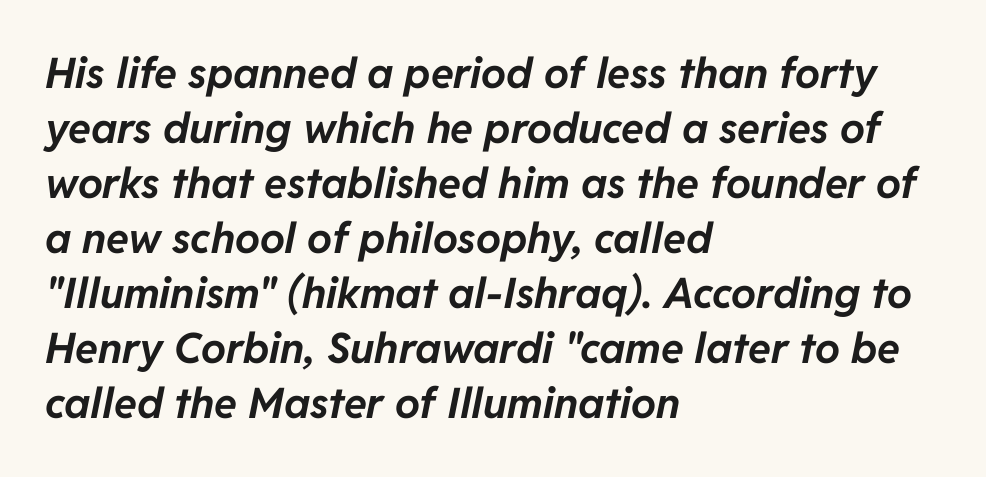
The image shows 42 px bold type, italic (leaning right); set left-aligned, normal line spacing (1.31x), normal letter spacing, not underlined; low stroke contrast and a medium x-height.
